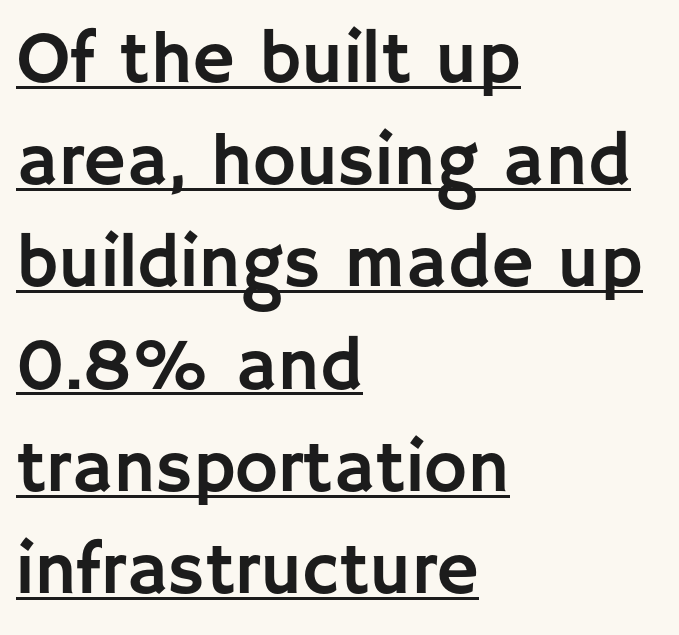
Do the characters align in a grid? No, the font is proportional. The leading is moderate, giving the passage an even texture. Are there feet on the stems? There aren't — it's a sans. Tracking value appears to be zero — textbook default spacing.
